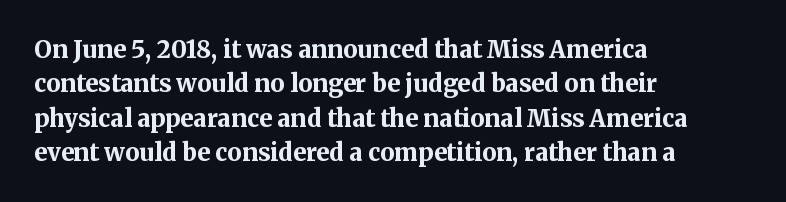
{"italic": "no", "bold": "yes", "underline": "no", "align": "left", "line_spacing": "normal", "line_spacing_ratio": 1.43, "letter_spacing": "normal", "letter_spacing_em": 0.0, "glyph_px": 24}
